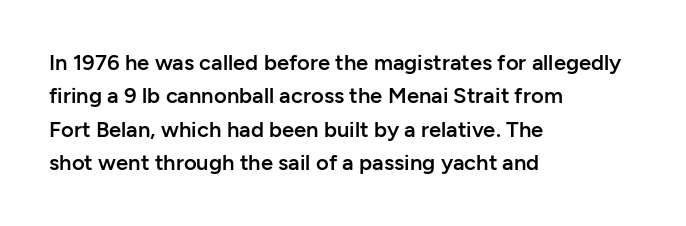
{"italic": "no", "bold": "semi", "underline": "no", "align": "left", "line_spacing": "normal", "line_spacing_ratio": 1.52, "letter_spacing": "normal", "letter_spacing_em": 0.0, "glyph_px": 22}
